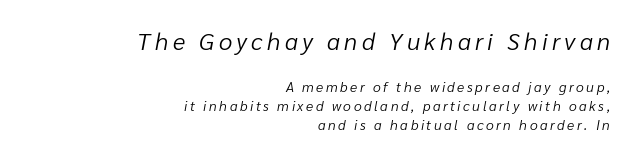
Q: Is the text bold? A: No.
Q: Is the text italic (slanted)? A: Yes, it leans right by about 10 degrees.
Q: Is the text underlined? A: No.
Q: How is the paragraph aligned? A: Right-aligned.
Q: Is the spacing between lines tight, normal or loose? A: Normal.
Q: Which block of text is set in a larger size, the first (top) or the second (bottom)? A: The first (top) one.
